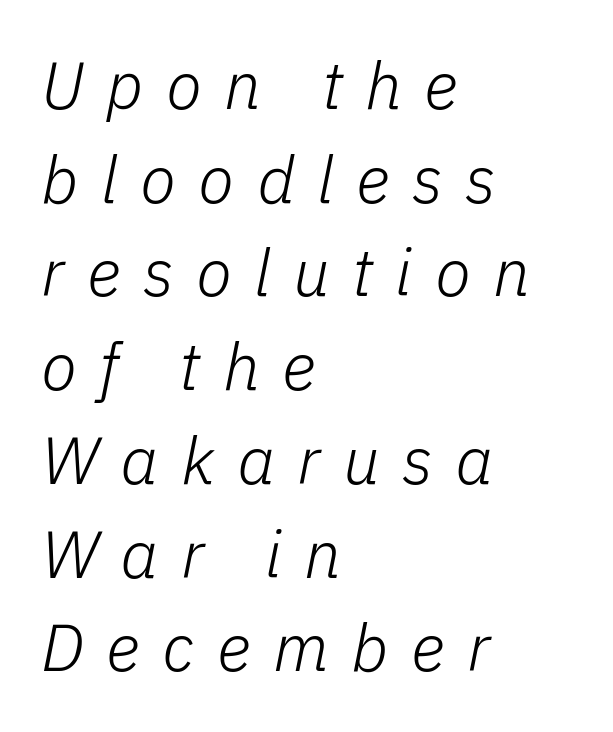
Varying glyph widths throughout — classic text-font behaviour. This block has exactly the height ordinary leading produces. Check under the words: just untouched page. Looking at the ascenders, they clearly lean. The face looks like a standard text weight, possibly lighter.
